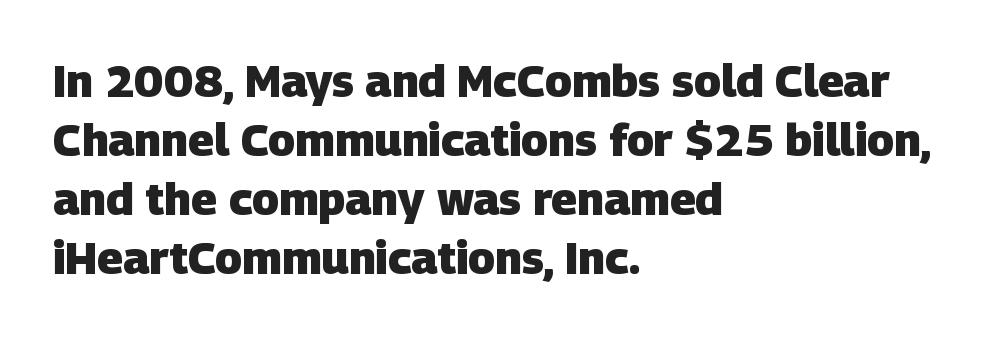
{"serif": "no", "bold": "yes", "weight": "heavy", "width": "normal", "stroke_contrast": "low", "x_height": "large", "monospaced": "no", "underline": "no", "align": "left", "line_spacing": "normal", "line_spacing_ratio": 1.31, "letter_spacing": "normal", "letter_spacing_em": 0.0, "glyph_px": 45}
